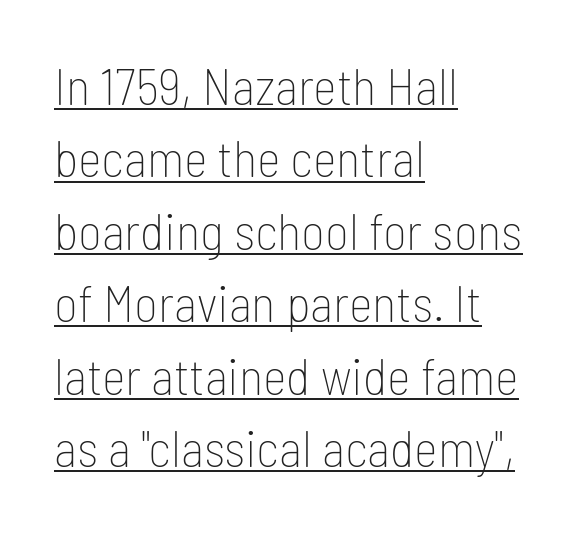
{"serif": "no", "italic": "no", "bold": "no", "weight": "thin", "width": "condensed", "stroke_contrast": "low", "x_height": "medium", "monospaced": "no", "underline": "yes", "align": "left", "line_spacing": "normal", "line_spacing_ratio": 1.42, "letter_spacing": "normal", "letter_spacing_em": 0.0, "glyph_px": 51}
